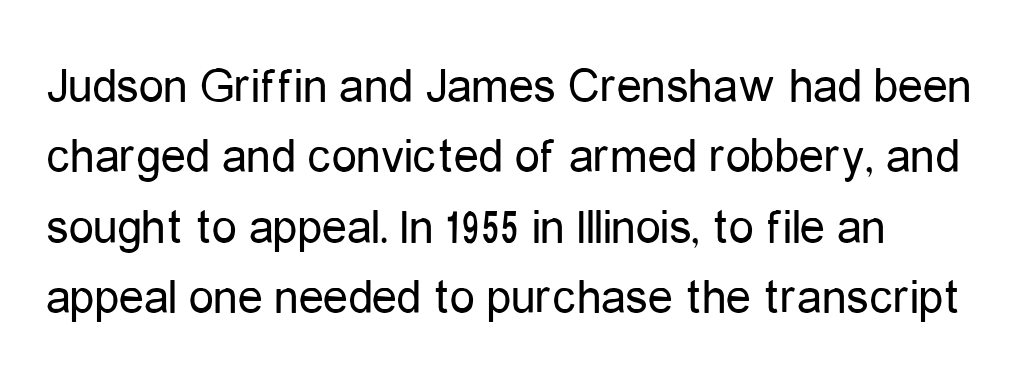
Q: Is the text bold? A: No.
Q: Is the text italic (slanted)? A: No, it is upright.
Q: Is the typeface a serif or a sans-serif typeface? A: Sans-serif.
Q: Is the text underlined? A: No.
Q: How is the paragraph aligned? A: Left-aligned.
Q: Is the spacing between letters normal or unusually wide? A: Normal.
Q: Is the spacing between lines tight, normal or loose? A: Normal.
Q: Width (condensed, normal, or wide)? A: Condensed.
Q: Stroke contrast? A: Low.
Q: x-height? A: Medium.
Q: Monospaced? A: No.
